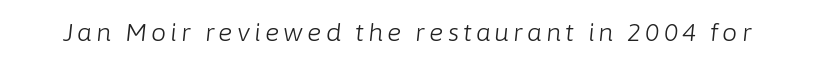
The image shows 24 px text type, italic (leaning right); set not underlined.
